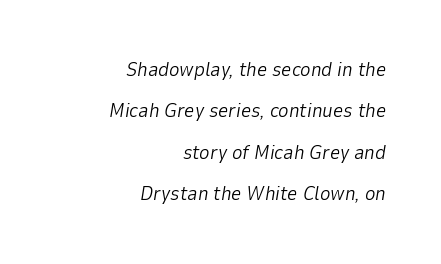
{"italic": "yes", "lean": "right", "slant_degrees": 9, "bold": "no", "underline": "no", "align": "right", "line_spacing": "loose", "line_spacing_ratio": 2.07, "letter_spacing": "normal", "letter_spacing_em": 0.0, "glyph_px": 20}
